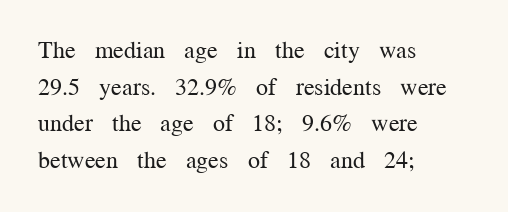
Q: Is the text bold? A: No.
Q: Is the text italic (slanted)? A: No, it is upright.
Q: Is the text underlined? A: No.
Q: How is the paragraph aligned? A: Left-aligned.
Q: Is the spacing between letters normal or unusually wide? A: Normal.
Q: Is the spacing between lines tight, normal or loose? A: Normal.
